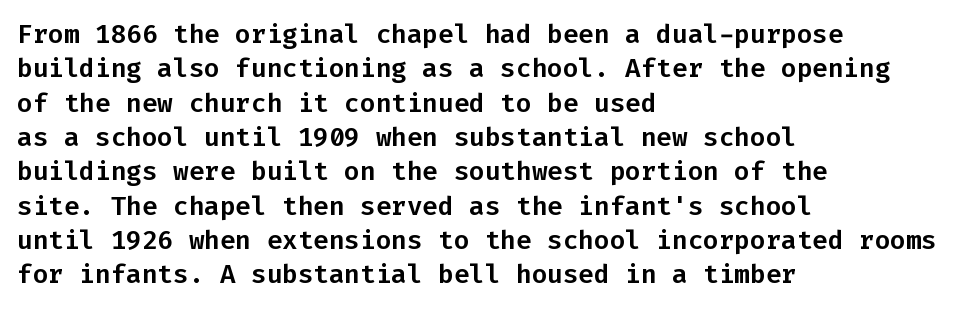
Here the glyphs are tracked normally, forming tight word shapes. Notice how the passage keeps a crisp vertical edge on the left only. A normal amount of white space separates one row of letters from the next. The string is rendered with underlining switched off.
